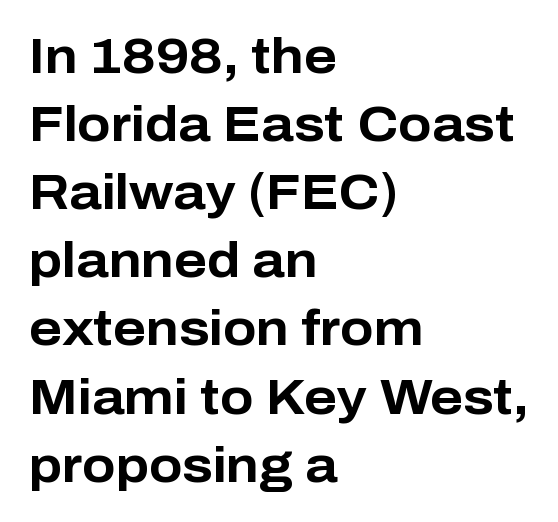
Letters rest on an invisible, unmarked baseline. No italicization has been applied; the sample stays upright. Honestly, the row spacing looks completely unremarkable. The rendering uses natural spacing where letterforms have individual widths. The lines are quadded left.
